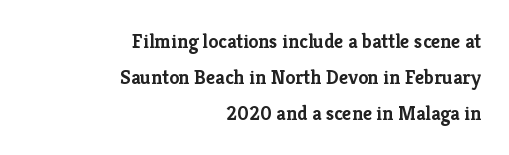
The image shows 20 px bold type, upright; set right-aligned, line spacing 1.81x, normal letter spacing, not underlined.
